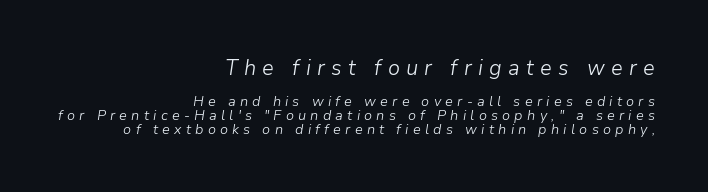
The image shows 21 px text type, italic (leaning right); set right-aligned, tight line spacing (1.0x), unusually wide letter spacing (+0.3 em), not underlined; the first (top) block is 1.5x larger.
